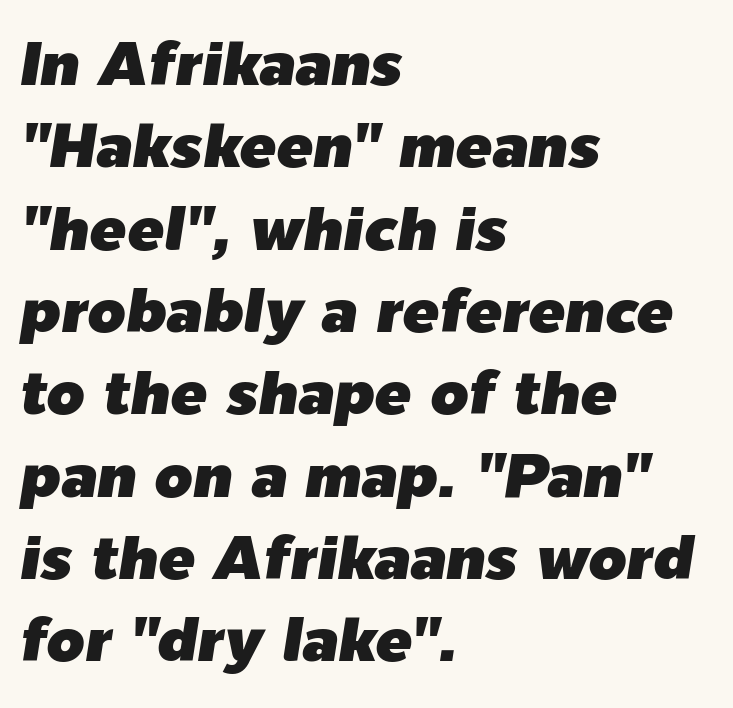
{"italic": "yes", "lean": "right", "slant_degrees": 9, "width": "normal", "stroke_contrast": "low", "x_height": "medium", "monospaced": "no", "underline": "no", "align": "left", "line_spacing": "normal", "line_spacing_ratio": 1.35, "letter_spacing": "normal", "letter_spacing_em": 0.0, "glyph_px": 61}
